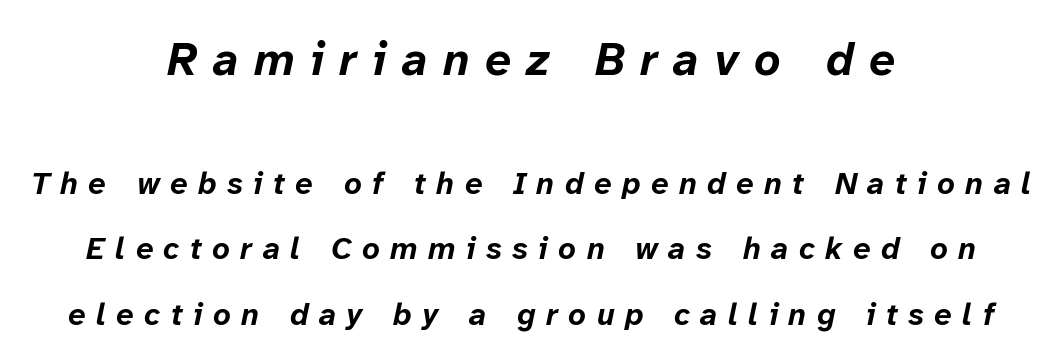
{"italic": "yes", "lean": "right", "slant_degrees": 12, "bold": "yes", "weight": "bold", "width": "normal", "stroke_contrast": "low", "x_height": "medium", "monospaced": "no", "underline": "no", "align": "center", "line_spacing": "loose", "line_spacing_ratio": 2.11, "letter_spacing": "wide", "letter_spacing_em": 0.34, "larger_block": "first", "size_ratio": 1.48, "glyph_px": 46}
